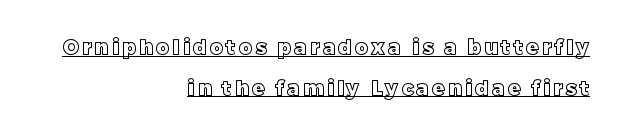
Q: Is the text italic (slanted)? A: No, it is upright.
Q: Is the text underlined? A: Yes.
Q: How is the paragraph aligned? A: Right-aligned.
Q: Is the spacing between lines tight, normal or loose? A: Loose.
